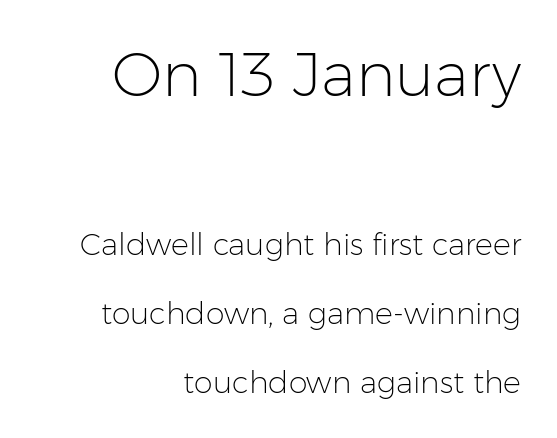
Q: Is the text bold? A: No.
Q: Is the text italic (slanted)? A: No, it is upright.
Q: Is the typeface a serif or a sans-serif typeface? A: Sans-serif.
Q: Is the text underlined? A: No.
Q: How is the paragraph aligned? A: Right-aligned.
Q: Is the spacing between letters normal or unusually wide? A: Normal.
Q: Is the spacing between lines tight, normal or loose? A: Loose.
Q: Which block of text is set in a larger size, the first (top) or the second (bottom)? A: The first (top) one.
Q: Width (condensed, normal, or wide)? A: Normal.
Q: Stroke contrast? A: Low.
Q: x-height? A: Medium.
Q: Monospaced? A: No.
